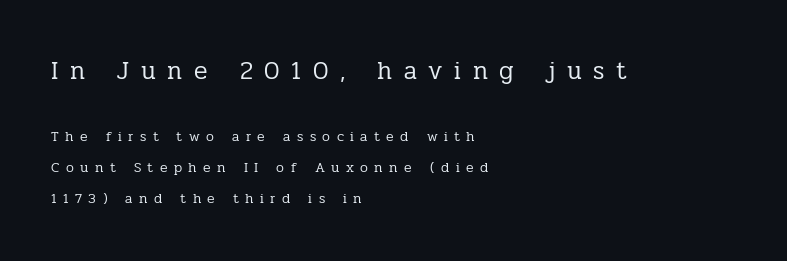
{"italic": "no", "bold": "no", "underline": "no", "align": "left", "line_spacing": "loose", "line_spacing_ratio": 2.18, "letter_spacing": "wide", "letter_spacing_em": 0.46, "larger_block": "first", "size_ratio": 1.79, "glyph_px": 25}
